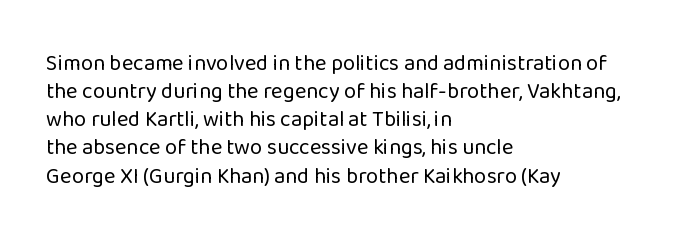
{"italic": "no", "bold": "no", "underline": "no", "align": "left", "line_spacing": "normal", "line_spacing_ratio": 1.28, "letter_spacing": "normal", "letter_spacing_em": 0.0, "glyph_px": 22}
